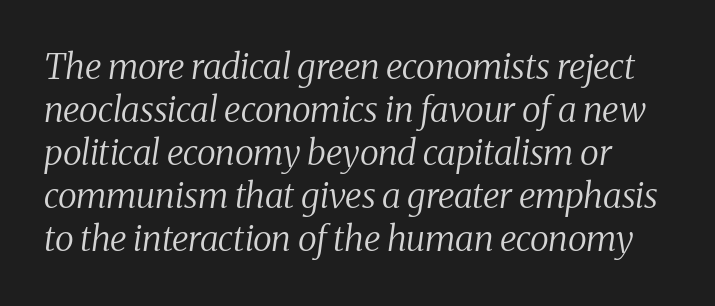
{"serif": "yes", "italic": "yes", "lean": "right", "slant_degrees": 8, "bold": "no", "weight": "regular", "width": "normal", "stroke_contrast": "medium", "x_height": "medium", "monospaced": "no", "underline": "no", "line_spacing_ratio": 1.23, "letter_spacing": "normal", "letter_spacing_em": 0.0, "glyph_px": 35}
